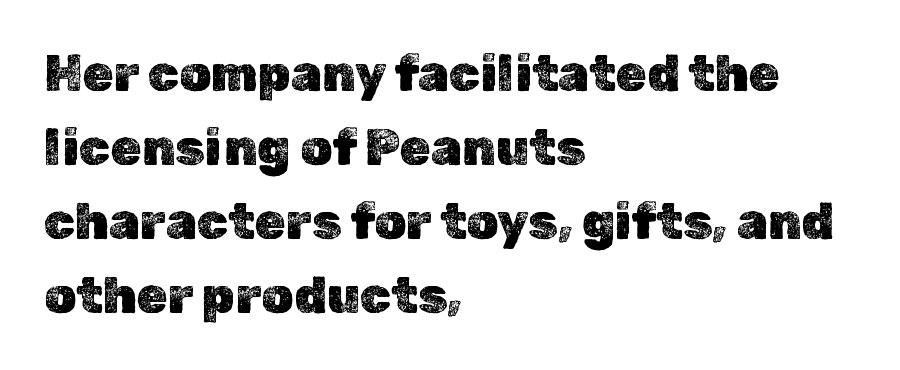
This is the regular roman posture of the typeface. Spacing verdict: proportional, widths tailored to each character. Honestly, the row spacing looks completely unremarkable. Observe the ordinary spacing: letters are neighbours, not strangers.
